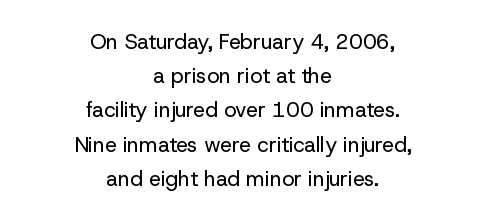
{"italic": "no", "bold": "no", "underline": "no", "align": "center", "line_spacing": "normal", "line_spacing_ratio": 1.63, "letter_spacing": "normal", "letter_spacing_em": 0.0, "glyph_px": 21}
